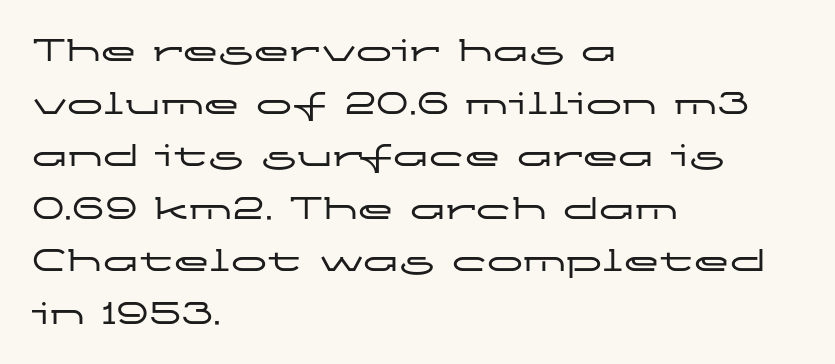
The image shows 36 px wide sans-serif type, upright; set left-aligned, normal line spacing (1.46x), normal letter spacing, not underlined; low stroke contrast and a medium x-height.
